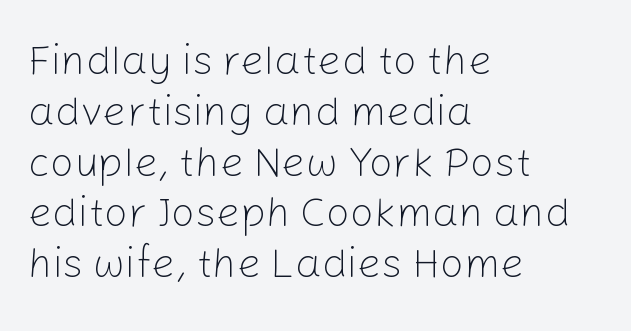
The image shows 42 px light sans-serif type, upright; set left-aligned, line spacing 1.21x, normal letter spacing, not underlined; low stroke contrast and a medium x-height.
